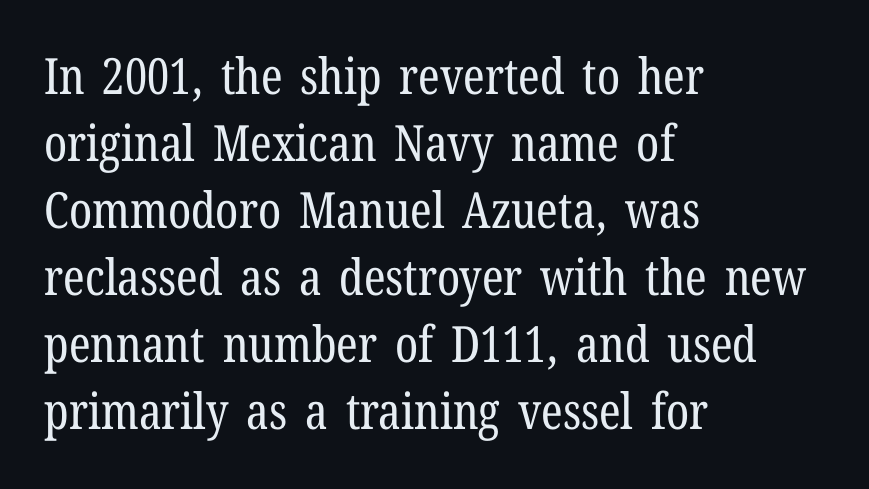
The image shows 50 px regular-weight, condensed serif type, upright; set left-aligned, normal line spacing (1.34x), normal letter spacing, not underlined; low stroke contrast and a medium x-height.
